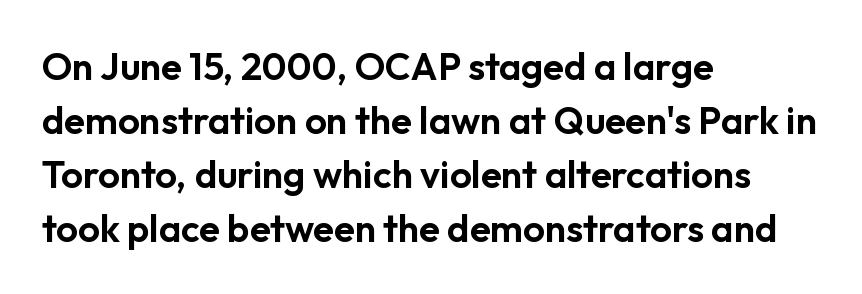
Q: Is the text italic (slanted)? A: No, it is upright.
Q: Is the typeface a serif or a sans-serif typeface? A: Sans-serif.
Q: Is the text underlined? A: No.
Q: How is the paragraph aligned? A: Left-aligned.
Q: Is the spacing between letters normal or unusually wide? A: Normal.
Q: Is the spacing between lines tight, normal or loose? A: Normal.
Q: Width (condensed, normal, or wide)? A: Normal.
Q: Stroke contrast? A: Low.
Q: x-height? A: Medium.
Q: Monospaced? A: No.
